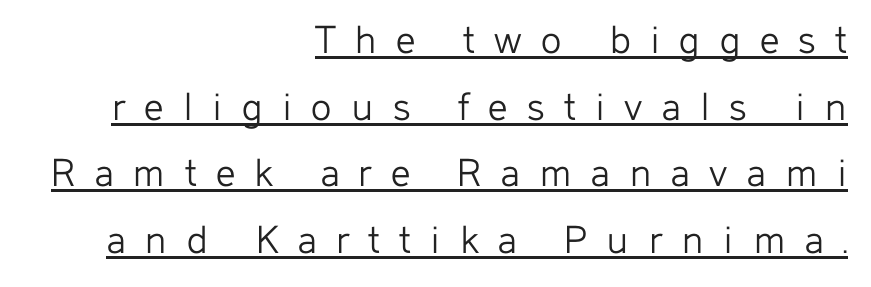
The image shows 43 px light sans-serif type, upright; set right-aligned, normal line spacing (1.55x), unusually wide letter spacing (+0.45 em), underlined; low stroke contrast and a medium x-height.
